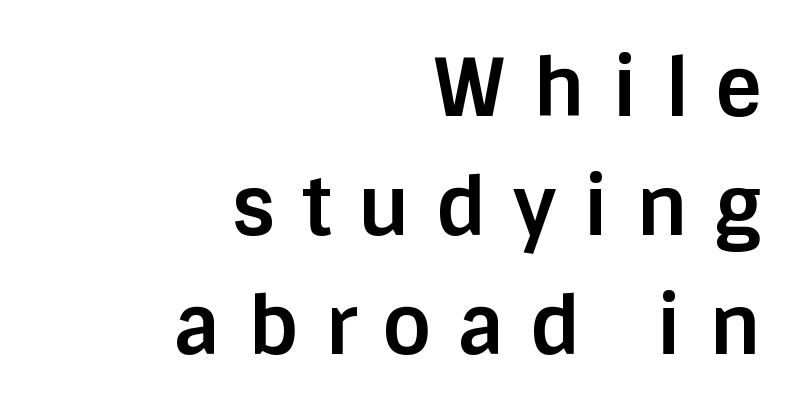
Q: Is the text bold? A: Yes.
Q: Is the text italic (slanted)? A: No, it is upright.
Q: Is the typeface a serif or a sans-serif typeface? A: Sans-serif.
Q: Is the text underlined? A: No.
Q: How is the paragraph aligned? A: Right-aligned.
Q: Is the spacing between letters normal or unusually wide? A: Unusually wide.
Q: Is the spacing between lines tight, normal or loose? A: Normal.
Q: Width (condensed, normal, or wide)? A: Normal.
Q: Stroke contrast? A: Low.
Q: x-height? A: Large.
Q: Monospaced? A: No.
